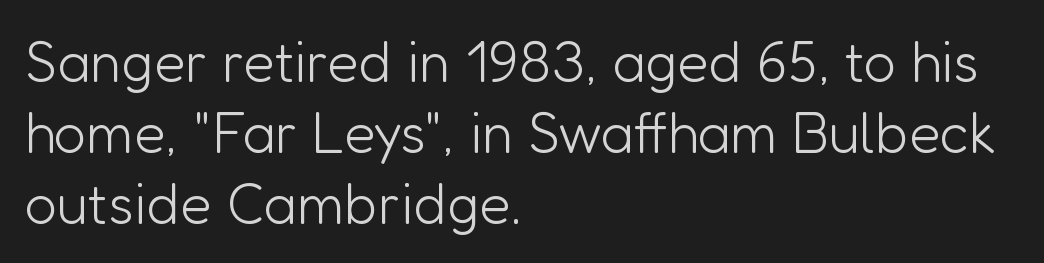
Q: Is the text bold? A: No.
Q: Is the text italic (slanted)? A: No, it is upright.
Q: Is the typeface a serif or a sans-serif typeface? A: Sans-serif.
Q: Is the text underlined? A: No.
Q: How is the paragraph aligned? A: Left-aligned.
Q: Is the spacing between letters normal or unusually wide? A: Normal.
Q: Is the spacing between lines tight, normal or loose? A: Normal.
Q: Width (condensed, normal, or wide)? A: Normal.
Q: Stroke contrast? A: Low.
Q: x-height? A: Medium.
Q: Monospaced? A: No.
